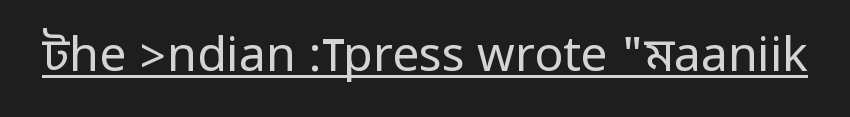
The glyphs are accompanied by a horizontal stroke just below them. Each stroke keeps to a modest, everyday thickness or less. A typesetter would mark this as roman, not italic. What stands out about the letter spacing? Nothing — it is the standard amount. Type style note: lacks serifs.
